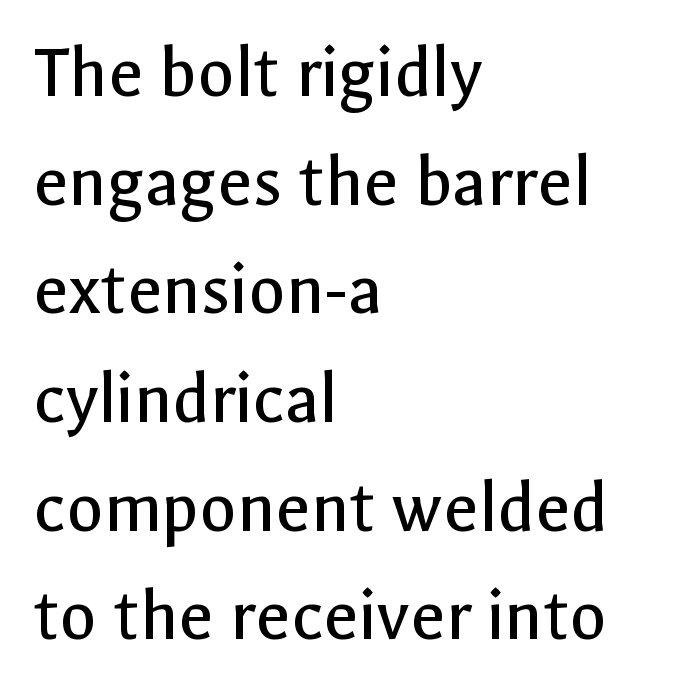
The image shows 76 px regular-weight sans-serif type, upright; set left-aligned, normal line spacing (1.43x), normal letter spacing, not underlined; a medium x-height.
